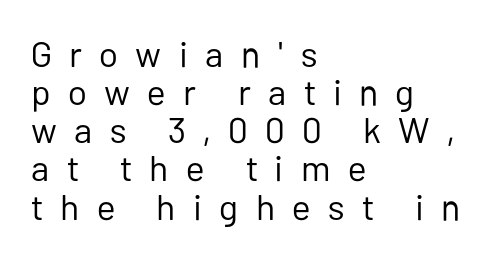
Q: Is the text bold? A: No.
Q: Is the text italic (slanted)? A: No, it is upright.
Q: Is the typeface a serif or a sans-serif typeface? A: Sans-serif.
Q: Is the text underlined? A: No.
Q: How is the paragraph aligned? A: Left-aligned.
Q: Is the spacing between letters normal or unusually wide? A: Unusually wide.
Q: Is the spacing between lines tight, normal or loose? A: Tight.
Q: Width (condensed, normal, or wide)? A: Normal.
Q: Stroke contrast? A: Low.
Q: x-height? A: Medium.
Q: Monospaced? A: No.
